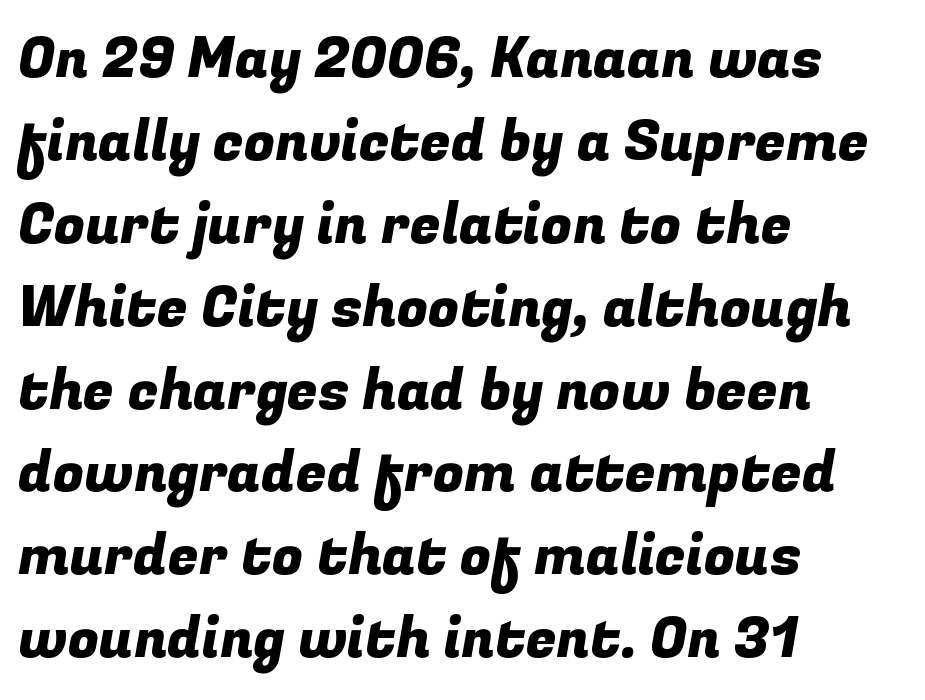
{"serif": "no", "width": "normal", "stroke_contrast": "low", "x_height": "medium", "monospaced": "no", "underline": "no", "align": "left", "line_spacing": "normal", "line_spacing_ratio": 1.48, "letter_spacing": "normal", "letter_spacing_em": 0.0, "glyph_px": 56}
